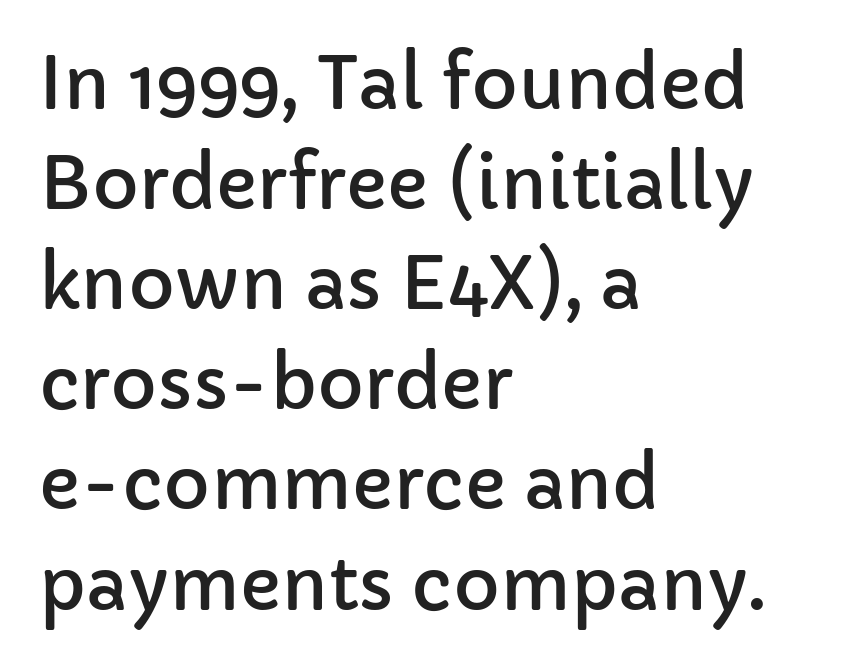
Q: Is the text italic (slanted)? A: No, it is upright.
Q: Is the typeface a serif or a sans-serif typeface? A: Sans-serif.
Q: Is the text underlined? A: No.
Q: How is the paragraph aligned? A: Left-aligned.
Q: Is the spacing between letters normal or unusually wide? A: Normal.
Q: Is the spacing between lines tight, normal or loose? A: Normal.
Q: Width (condensed, normal, or wide)? A: Normal.
Q: Stroke contrast? A: Low.
Q: x-height? A: Medium.
Q: Monospaced? A: No.
